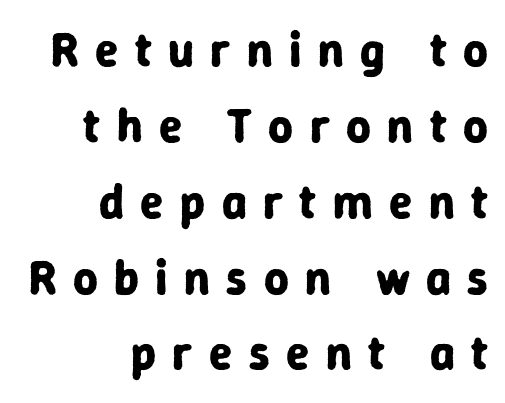
Q: Is the text bold? A: Yes.
Q: Is the text italic (slanted)? A: No, it is upright.
Q: Is the typeface a serif or a sans-serif typeface? A: Sans-serif.
Q: Is the text underlined? A: No.
Q: How is the paragraph aligned? A: Right-aligned.
Q: Is the spacing between letters normal or unusually wide? A: Unusually wide.
Q: Is the spacing between lines tight, normal or loose? A: Normal.
Q: Width (condensed, normal, or wide)? A: Normal.
Q: Stroke contrast? A: Low.
Q: x-height? A: Medium.
Q: Monospaced? A: No.
